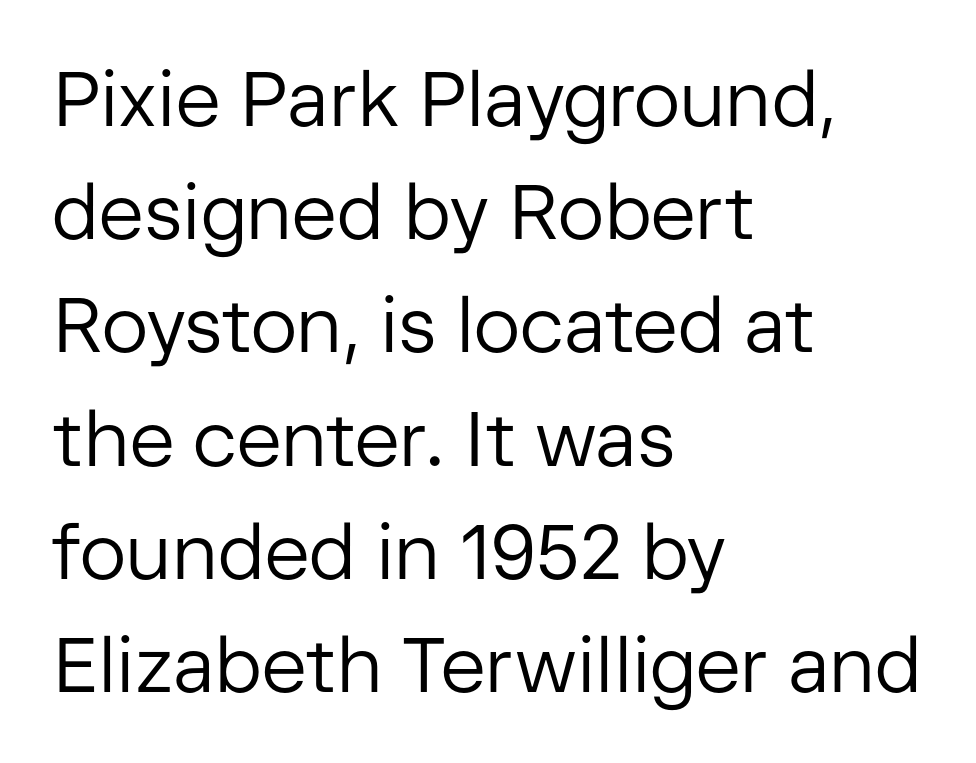
Q: Is the text bold? A: No.
Q: Is the text italic (slanted)? A: No, it is upright.
Q: Is the typeface a serif or a sans-serif typeface? A: Sans-serif.
Q: Is the text underlined? A: No.
Q: How is the paragraph aligned? A: Left-aligned.
Q: Is the spacing between letters normal or unusually wide? A: Normal.
Q: Is the spacing between lines tight, normal or loose? A: Normal.
Q: Width (condensed, normal, or wide)? A: Normal.
Q: Stroke contrast? A: Low.
Q: x-height? A: Medium.
Q: Monospaced? A: No.
